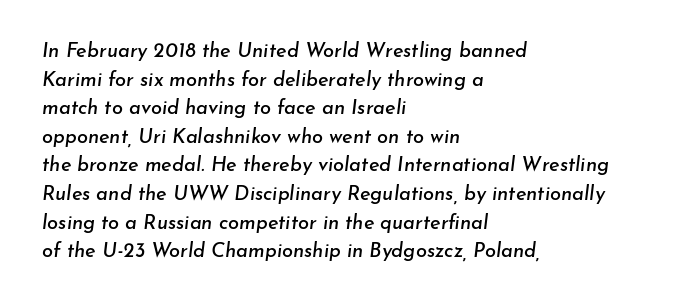
The image shows 20 px text type, italic (leaning right); set left-aligned, normal line spacing (1.43x), normal letter spacing, not underlined.
